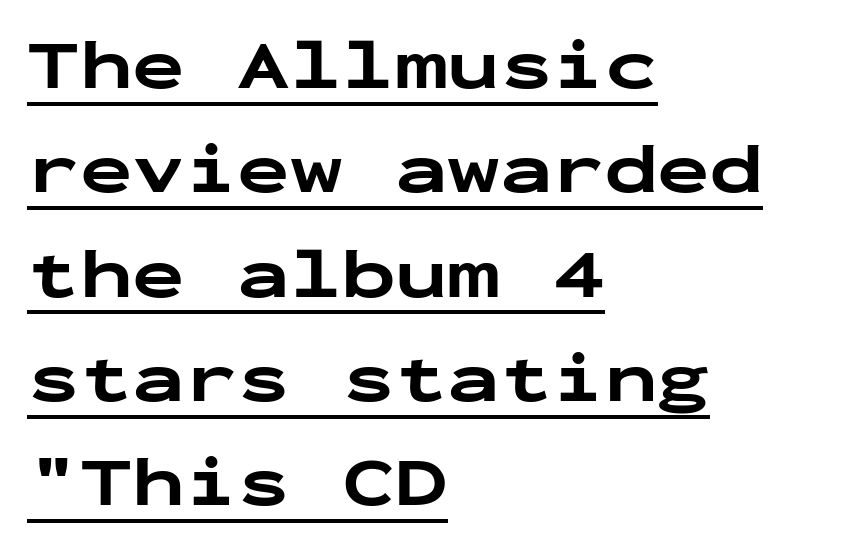
Q: Is the text bold? A: Yes.
Q: Is the text italic (slanted)? A: No, it is upright.
Q: Is the typeface a serif or a sans-serif typeface? A: Sans-serif.
Q: Is the text underlined? A: Yes.
Q: How is the paragraph aligned? A: Left-aligned.
Q: Is the spacing between letters normal or unusually wide? A: Normal.
Q: Is the spacing between lines tight, normal or loose? A: Normal.
Q: Width (condensed, normal, or wide)? A: Wide.
Q: Stroke contrast? A: Low.
Q: x-height? A: Medium.
Q: Monospaced? A: Yes.
